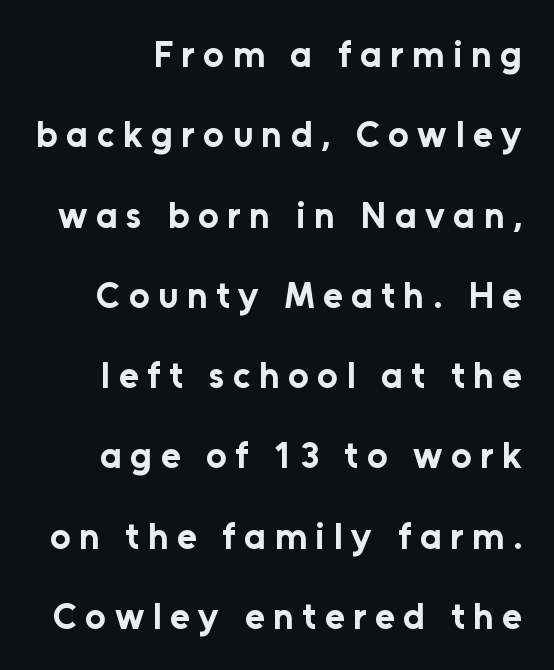
{"serif": "no", "italic": "no", "bold": "yes", "weight": "bold", "width": "normal", "stroke_contrast": "low", "x_height": "medium", "monospaced": "no", "underline": "no", "line_spacing": "loose", "line_spacing_ratio": 2.23, "letter_spacing": "wide", "letter_spacing_em": 0.24, "glyph_px": 36}
